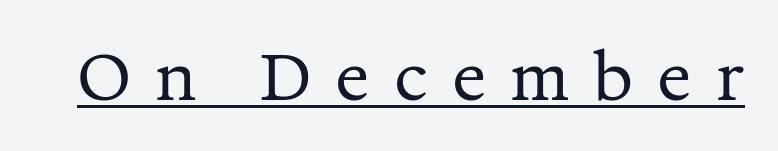
The image shows 64 px regular-weight serif type, upright; set unusually wide letter spacing (+0.37 em), underlined; medium stroke contrast and a medium x-height.
